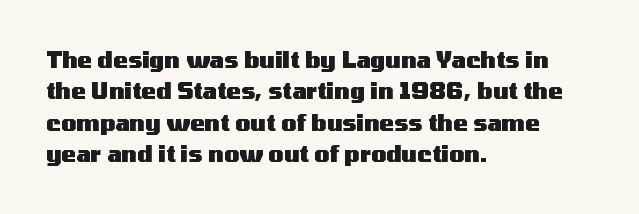
{"italic": "no", "bold": "yes", "underline": "no", "align": "left", "line_spacing": "normal", "line_spacing_ratio": 1.43, "letter_spacing": "normal", "letter_spacing_em": 0.0, "glyph_px": 22}
